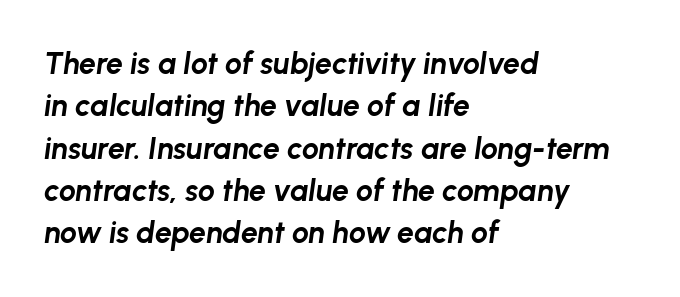
Q: Is the text bold? A: Yes.
Q: Is the text italic (slanted)? A: Yes, it leans right by about 8 degrees.
Q: Is the text underlined? A: No.
Q: How is the paragraph aligned? A: Left-aligned.
Q: Is the spacing between letters normal or unusually wide? A: Normal.
Q: Is the spacing between lines tight, normal or loose? A: Normal.
Q: Width (condensed, normal, or wide)? A: Normal.
Q: Stroke contrast? A: Low.
Q: x-height? A: Medium.
Q: Monospaced? A: No.
